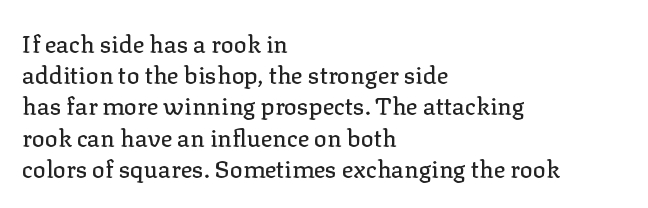
The image shows 24 px text type, upright; set left-aligned, normal line spacing (1.3x), normal letter spacing, not underlined.
